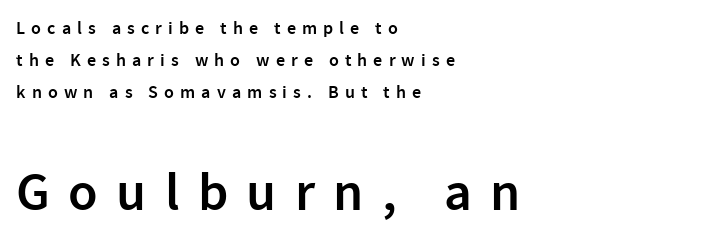
A bit beefed up — I'd call it semibold rather than bold. Spacing verdict: proportional, widths tailored to each character. The letters carry no serifs — their stems end cleanly without finishing strokes. Reading down the block, your eye returns to a fixed left position each line.
